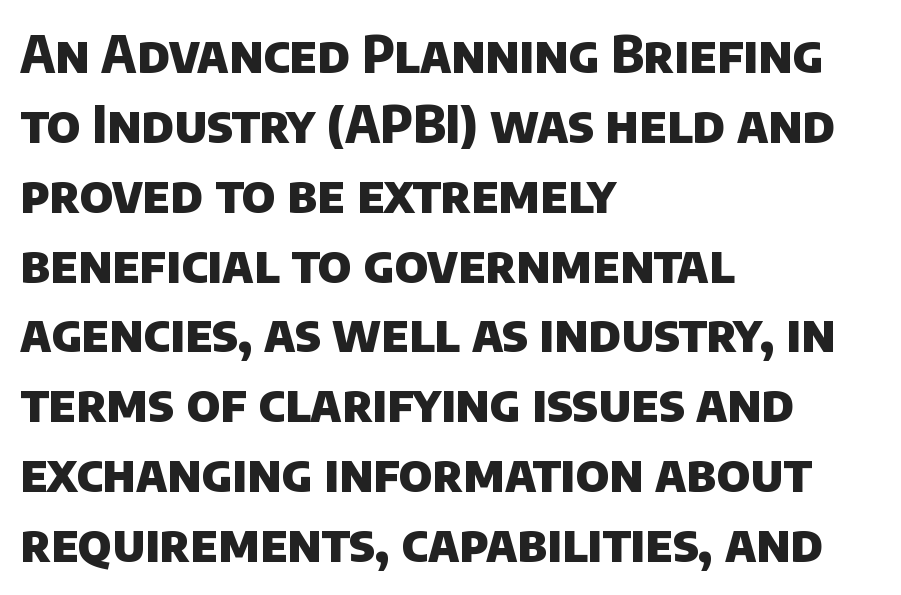
The image shows 51 px heavy sans-serif type; set left-aligned, normal line spacing (1.37x), normal letter spacing, not underlined; low stroke contrast and a large x-height.
